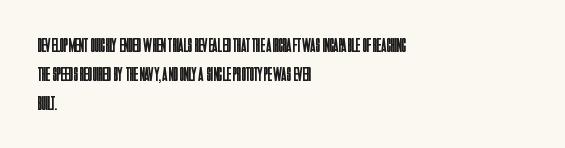
The image shows 20 px text type, upright; set left-aligned, normal line spacing (1.44x), normal letter spacing, not underlined.
